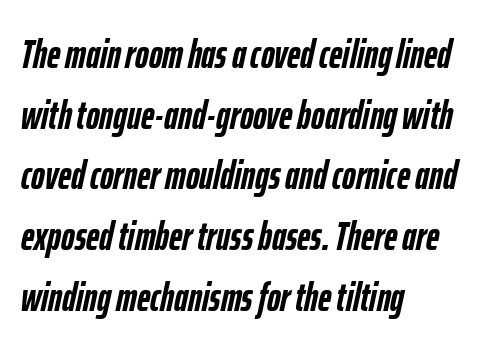
{"italic": "yes", "lean": "right", "slant_degrees": 12, "bold": "yes", "weight": "semibold", "width": "condensed", "stroke_contrast": "low", "x_height": "medium", "monospaced": "no", "underline": "no", "align": "left", "line_spacing": "normal", "line_spacing_ratio": 1.48, "letter_spacing": "normal", "letter_spacing_em": 0.0, "glyph_px": 41}
